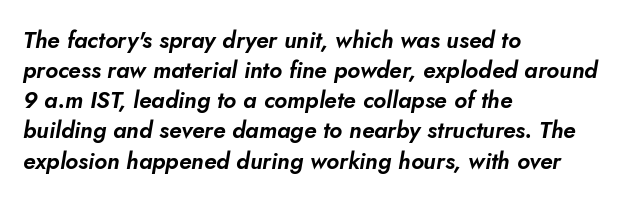
Left-aligned paragraph, ragged on the right. Bare-footed words on every line. Compared with ordinary roman type, these characters are visibly tilted. You could call the tracking neutral — neither tight nor loose. Reading down the column, the eye jumps a familiar distance to each next line.
